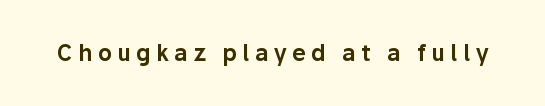
{"italic": "no", "underline": "no", "letter_spacing": "wide", "letter_spacing_em": 0.25, "glyph_px": 22}
